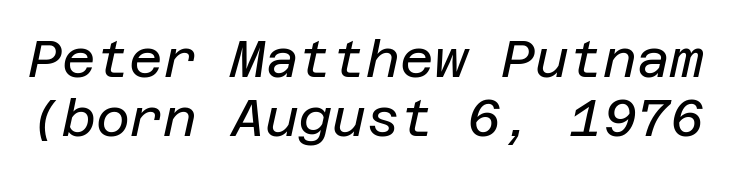
The image shows 52 px regular-weight type, italic (leaning right); set tight line spacing (1.14x), normal letter spacing, not underlined; low stroke contrast and a large x-height.
